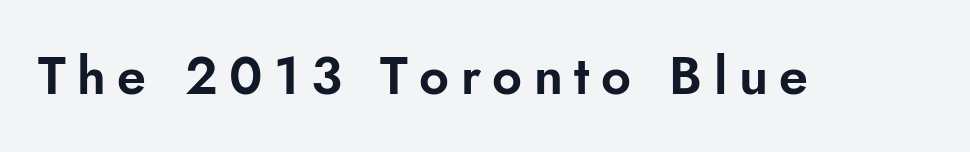
{"serif": "no", "italic": "no", "width": "normal", "stroke_contrast": "low", "x_height": "small", "monospaced": "no", "underline": "no", "letter_spacing": "wide", "letter_spacing_em": 0.22, "glyph_px": 52}
